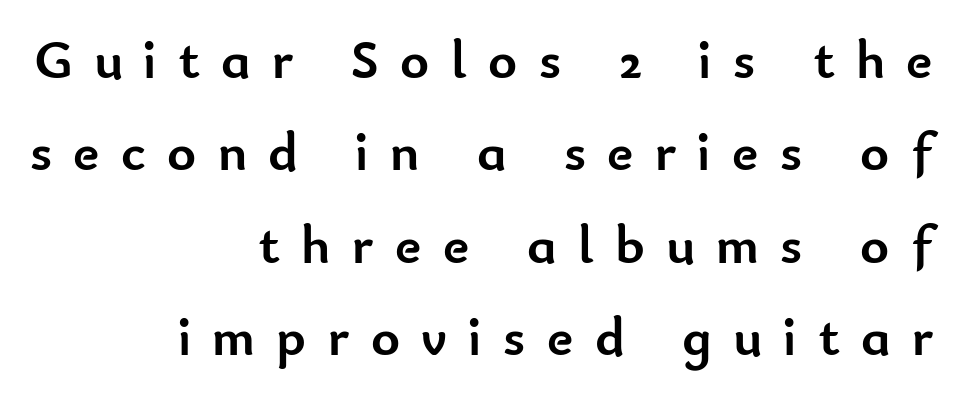
The image shows 55 px semibold sans-serif type, upright; set right-aligned, normal line spacing (1.68x), unusually wide letter spacing (+0.39 em), not underlined; low stroke contrast and a small x-height.
